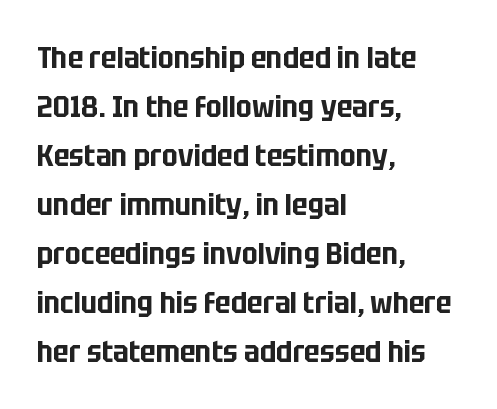
The image shows 31 px condensed sans-serif type, upright; set left-aligned, normal line spacing (1.58x), normal letter spacing, not underlined; low stroke contrast and a large x-height.
